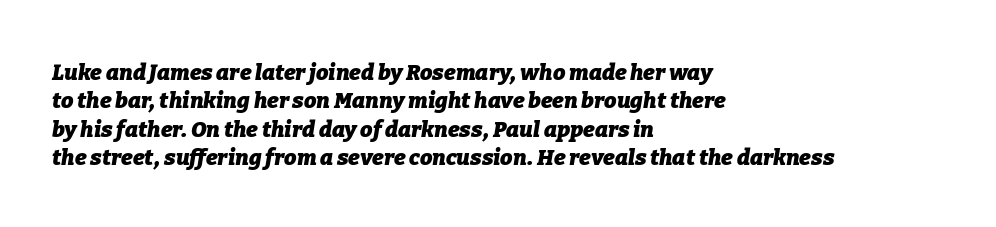
Q: Is the text bold? A: Yes.
Q: Is the text italic (slanted)? A: Yes, it leans right by about 9 degrees.
Q: Is the text underlined? A: No.
Q: How is the paragraph aligned? A: Left-aligned.
Q: Is the spacing between letters normal or unusually wide? A: Normal.
Q: Is the spacing between lines tight, normal or loose? A: Normal.
